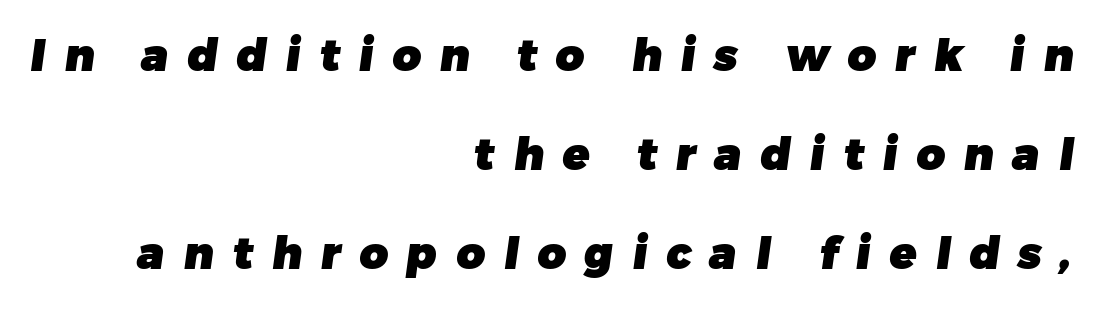
Short and long lines alike share a common ending point at right. Between one letter and the next there's a generous, obvious gap. The gap between lines stays unmarked. A typesetter would call this proportional, since set widths differ per character. Leading is clearly above the norm, producing a sparse column.
